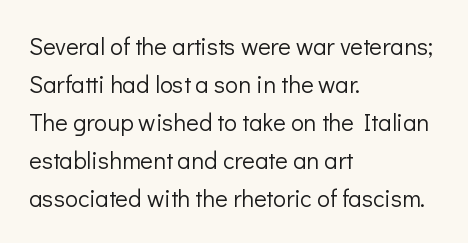
Caption: standard tracking, unaltered. How would I describe the line gaps? Plain and ordinary. Notice how the stems are strictly vertical — no italics here. The typeface has the unassuming heft of standard copy or less. The lines are quadded left.
